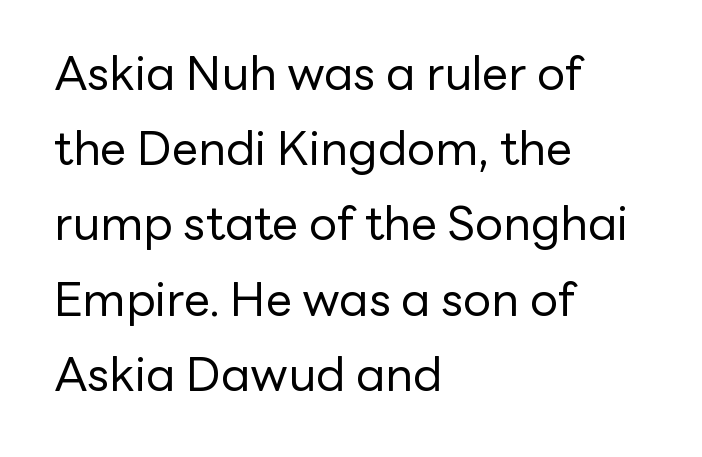
{"serif": "no", "italic": "no", "bold": "no", "weight": "regular", "width": "normal", "stroke_contrast": "low", "x_height": "medium", "monospaced": "no", "underline": "no", "align": "left", "line_spacing": "normal", "line_spacing_ratio": 1.6, "letter_spacing": "normal", "letter_spacing_em": 0.0, "glyph_px": 47}
